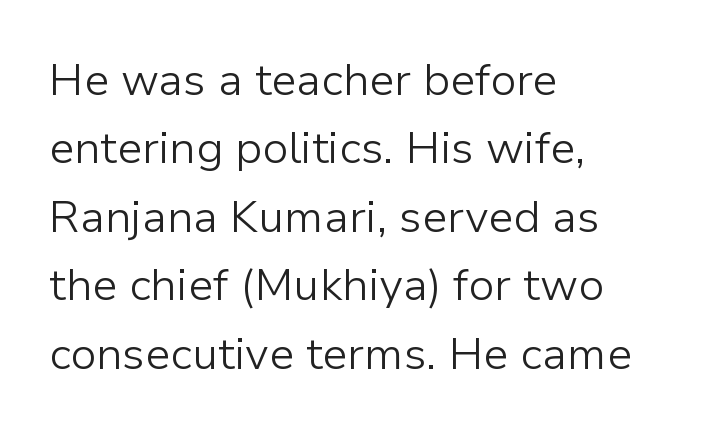
{"serif": "no", "italic": "no", "bold": "no", "weight": "light", "width": "normal", "stroke_contrast": "low", "x_height": "medium", "monospaced": "no", "underline": "no", "align": "left", "line_spacing": "normal", "line_spacing_ratio": 1.52, "letter_spacing": "normal", "letter_spacing_em": 0.0, "glyph_px": 45}
